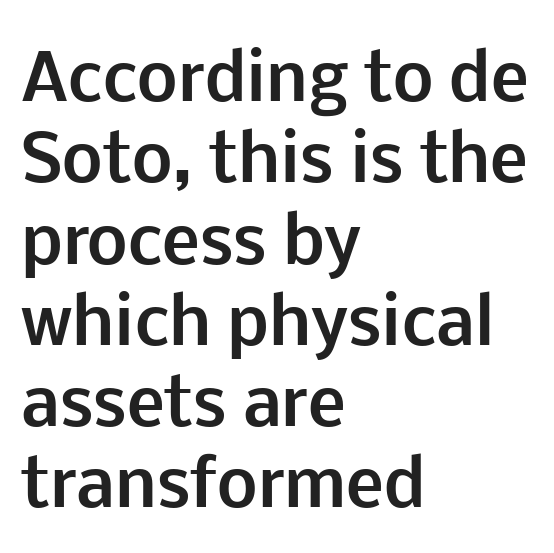
{"serif": "no", "italic": "no", "bold": "yes", "weight": "bold", "width": "normal", "stroke_contrast": "low", "x_height": "medium", "monospaced": "no", "underline": "no", "align": "left", "line_spacing": "normal", "line_spacing_ratio": 1.27, "letter_spacing": "normal", "letter_spacing_em": 0.0, "glyph_px": 64}
